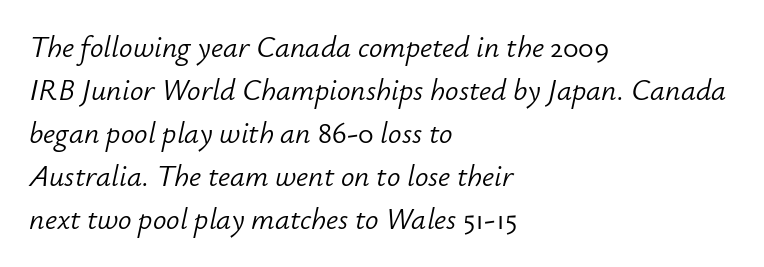
Layout note: lines flush left. Descenders hang freely into open space. Evenly set lines give the paragraph a standard silhouette. Is this a fixed-width face? No — the glyphs have proportional, varying widths.
